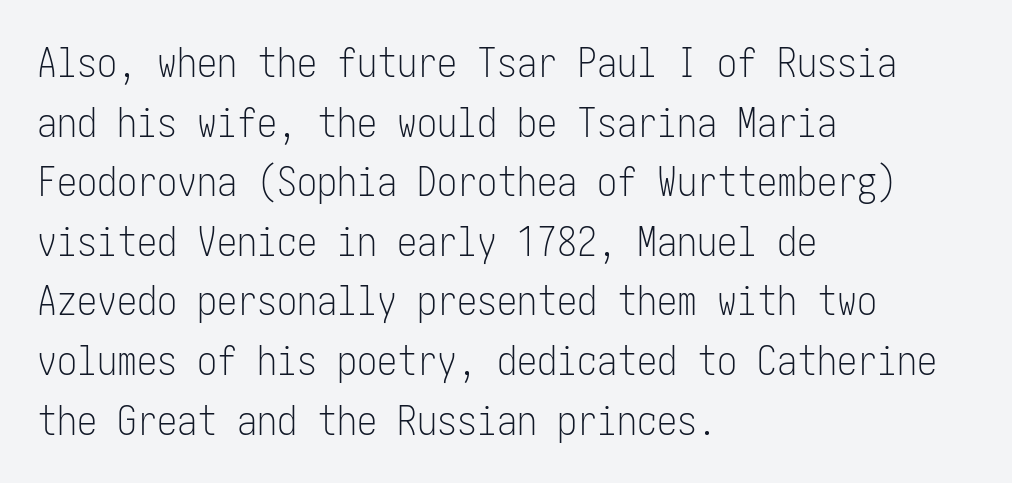
Q: Is the text bold? A: No.
Q: Is the text italic (slanted)? A: No, it is upright.
Q: Is the typeface a serif or a sans-serif typeface? A: Sans-serif.
Q: Is the text underlined? A: No.
Q: How is the paragraph aligned? A: Left-aligned.
Q: Is the spacing between letters normal or unusually wide? A: Normal.
Q: Is the spacing between lines tight, normal or loose? A: Normal.
Q: Width (condensed, normal, or wide)? A: Condensed.
Q: Stroke contrast? A: Low.
Q: x-height? A: Medium.
